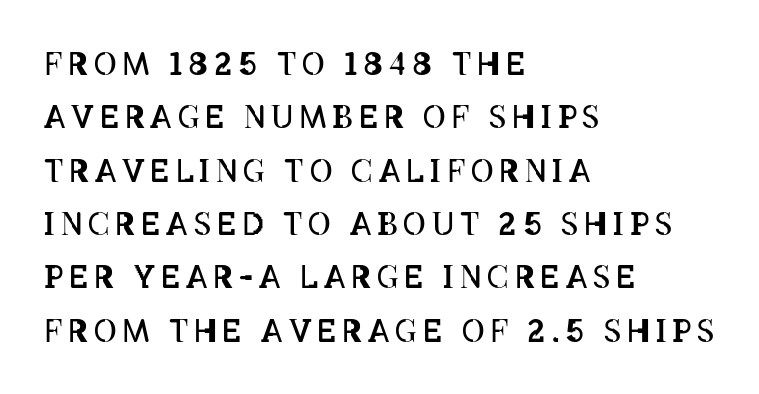
A typesetter would mark this as roman, not italic. Typeset ragged right — the left edge is the straight one. The rendering uses natural spacing where letterforms have individual widths. Vertical stems look standard width or narrower in stroke. Descenders hang freely into open space.
